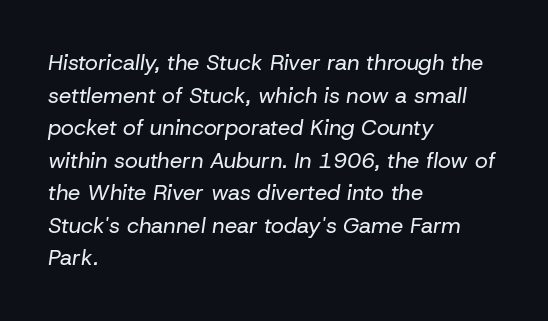
The image shows 22 px text type, italic (leaning right); set left-aligned, normal line spacing (1.48x), normal letter spacing, not underlined.
